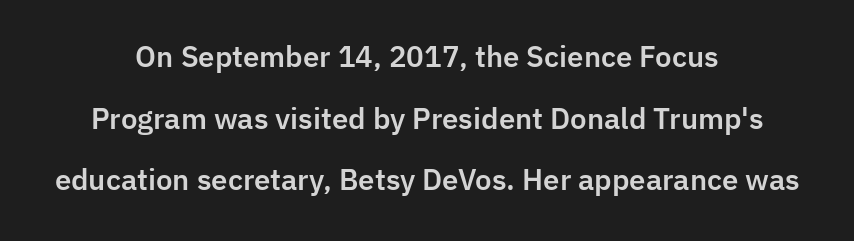
{"serif": "no", "italic": "no", "width": "normal", "stroke_contrast": "low", "x_height": "medium", "monospaced": "no", "underline": "no", "align": "center", "line_spacing": "loose", "line_spacing_ratio": 2.2, "letter_spacing": "normal", "letter_spacing_em": 0.0, "glyph_px": 28}
